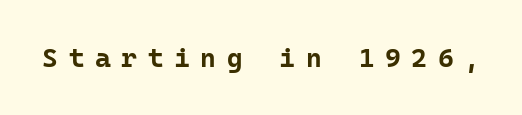
The zone under the glyphs is completely vacant. The letterforms stand isolated, each surrounded by extra space. The font's upright variant was chosen for this text. Chunky letters — that's bold for sure.
